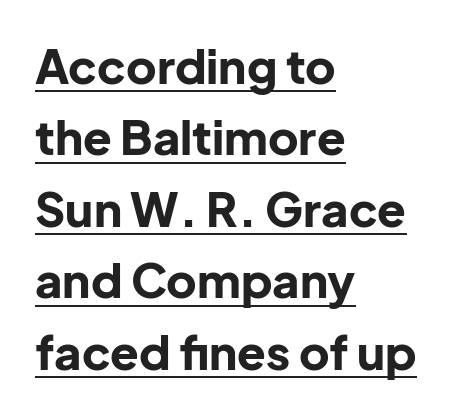
{"serif": "no", "italic": "no", "bold": "yes", "weight": "bold", "width": "normal", "stroke_contrast": "low", "x_height": "medium", "monospaced": "no", "underline": "yes", "align": "left", "line_spacing": "normal", "line_spacing_ratio": 1.52, "letter_spacing": "normal", "letter_spacing_em": 0.0, "glyph_px": 47}
